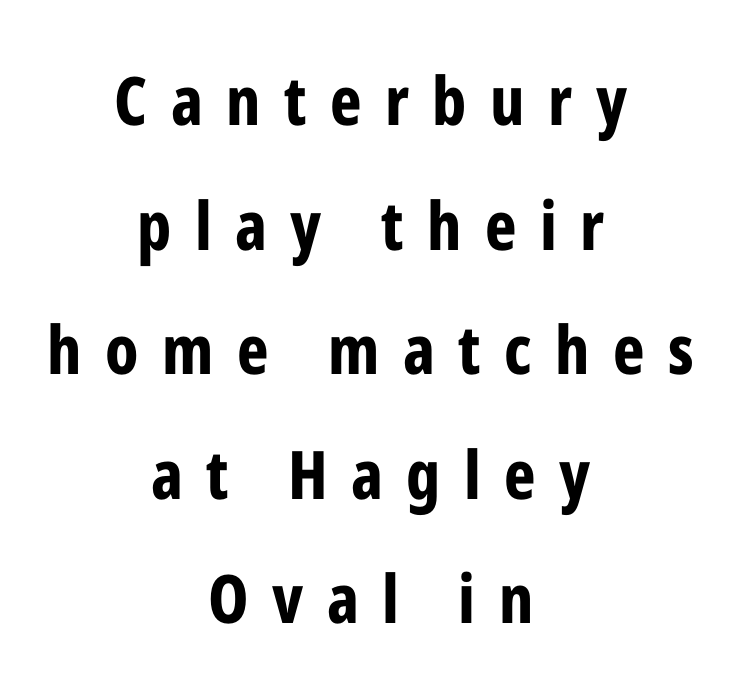
If you drew a line through each stem, it would be perfectly vertical. The type family on display is of the sans-serif kind. Think of a printed novel: that variable character pitch is what you see here. You could only call the tracking loose — the letters float apart.
